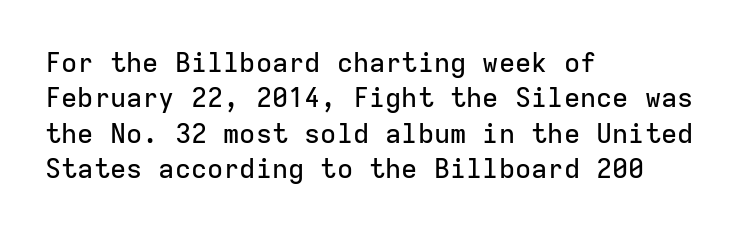
The image shows 27 px text type, upright; set left-aligned, normal line spacing (1.31x), normal letter spacing, not underlined.
